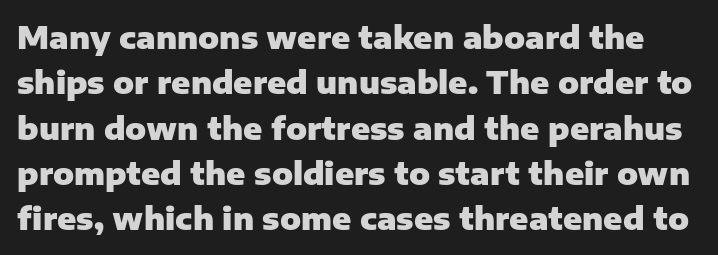
Q: Is the text bold? A: Yes.
Q: Is the text italic (slanted)? A: No, it is upright.
Q: Is the typeface a serif or a sans-serif typeface? A: Sans-serif.
Q: Is the text underlined? A: No.
Q: Is the spacing between letters normal or unusually wide? A: Normal.
Q: Is the spacing between lines tight, normal or loose? A: Normal.
Q: Width (condensed, normal, or wide)? A: Normal.
Q: Stroke contrast? A: Low.
Q: x-height? A: Medium.
Q: Monospaced? A: No.
